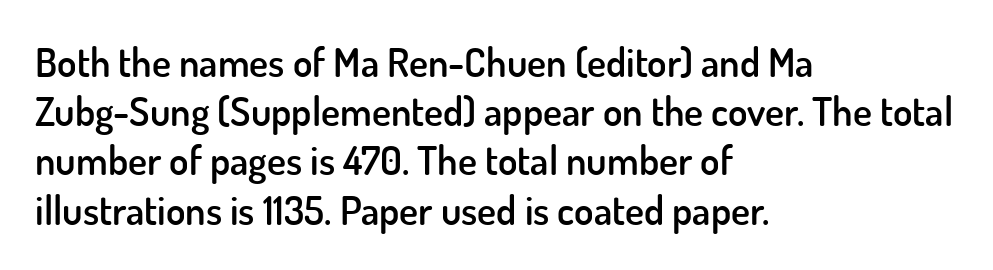
The image shows 40 px semibold sans-serif type, upright; set left-aligned, line spacing 1.23x, normal letter spacing, not underlined; low stroke contrast and a small x-height.
